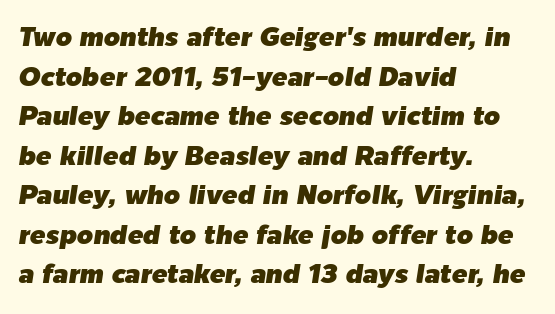
The image shows 26 px text type, italic (leaning right); set left-aligned, normal line spacing (1.52x), normal letter spacing, not underlined.
